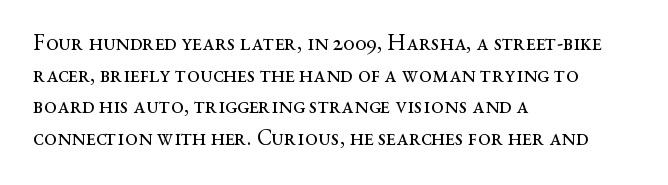
Q: Is the text bold? A: No.
Q: Is the text italic (slanted)? A: No, it is upright.
Q: Is the text underlined? A: No.
Q: How is the paragraph aligned? A: Left-aligned.
Q: Is the spacing between letters normal or unusually wide? A: Normal.
Q: Is the spacing between lines tight, normal or loose? A: Normal.
